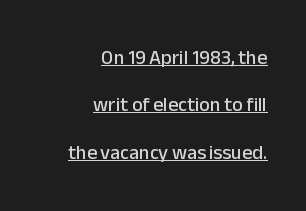
Q: Is the text italic (slanted)? A: No, it is upright.
Q: Is the text underlined? A: Yes.
Q: How is the paragraph aligned? A: Right-aligned.
Q: Is the spacing between letters normal or unusually wide? A: Normal.
Q: Is the spacing between lines tight, normal or loose? A: Loose.
